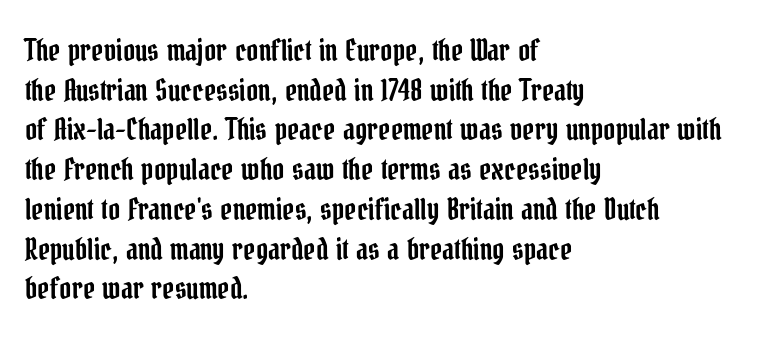
Q: Is the text italic (slanted)? A: No, it is upright.
Q: Is the typeface a serif or a sans-serif typeface? A: Serif.
Q: Is the text underlined? A: No.
Q: How is the paragraph aligned? A: Left-aligned.
Q: Is the spacing between letters normal or unusually wide? A: Normal.
Q: Is the spacing between lines tight, normal or loose? A: Normal.
Q: Width (condensed, normal, or wide)? A: Condensed.
Q: Stroke contrast? A: Low.
Q: x-height? A: Medium.
Q: Monospaced? A: No.
